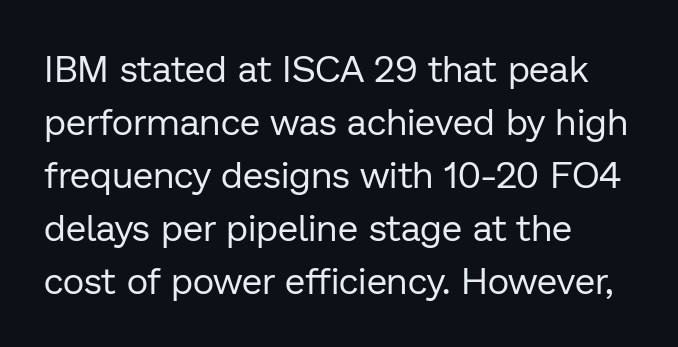
The image shows 37 px regular-weight sans-serif type, upright; set left-aligned, normal line spacing (1.43x), normal letter spacing, not underlined; low stroke contrast and a medium x-height.
